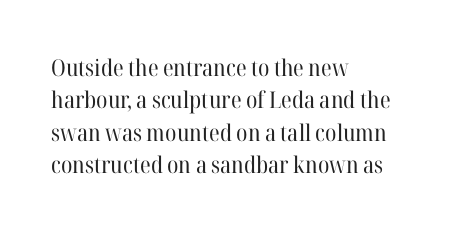
The image shows 23 px text type, upright; set left-aligned, normal line spacing (1.41x), normal letter spacing, not underlined.
